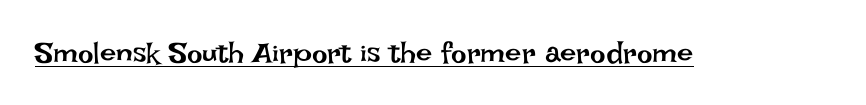
The image shows 29 px regular-weight type, upright; set normal letter spacing, underlined; low stroke contrast and a large x-height.
